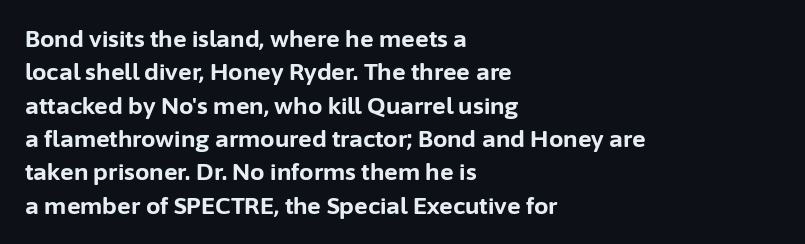
{"italic": "no", "bold": "yes", "underline": "no", "align": "left", "line_spacing": "normal", "line_spacing_ratio": 1.45, "letter_spacing": "normal", "letter_spacing_em": 0.0, "glyph_px": 23}
